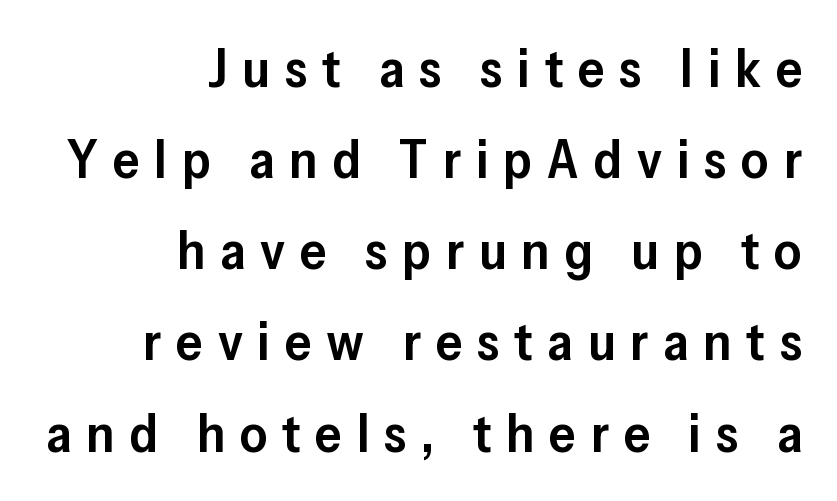
Letterform terminals end flat and unadorned throughout the passage. Check the space under the baseline: it is left empty. Summary of weight: moderately heavy, a semibold. In terms of letterspacing, this is a distinctly airy, spread setting. All the whitespace from short lines collects on the left.
